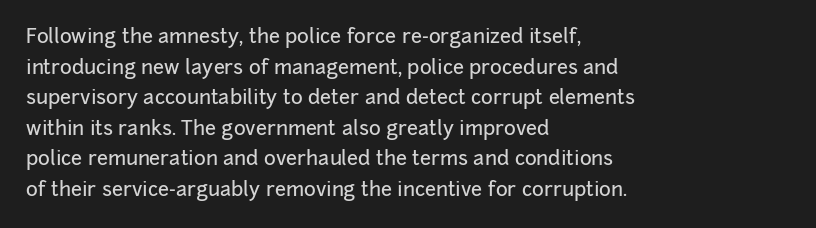
{"italic": "no", "underline": "no", "align": "left", "line_spacing": "normal", "line_spacing_ratio": 1.53, "letter_spacing": "normal", "letter_spacing_em": 0.0, "glyph_px": 20}
